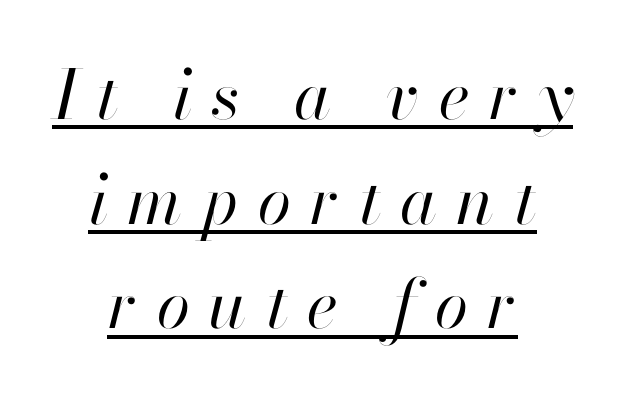
{"italic": "yes", "lean": "right", "slant_degrees": 13, "bold": "no", "weight": "regular", "width": "normal", "stroke_contrast": "high", "x_height": "small", "monospaced": "no", "underline": "yes", "align": "center", "line_spacing": "normal", "line_spacing_ratio": 1.54, "letter_spacing": "wide", "letter_spacing_em": 0.28, "glyph_px": 68}
